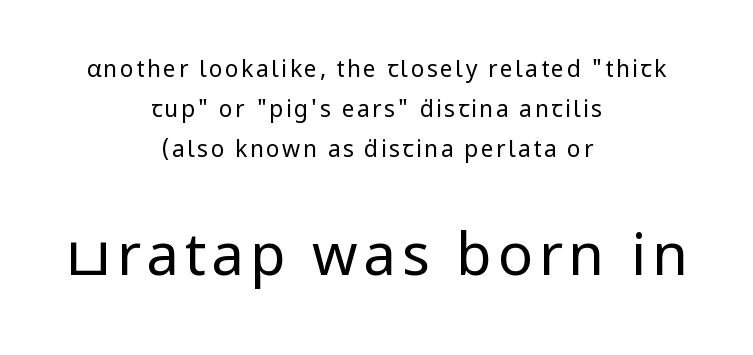
These lines are rendered in a variable-pitch font. Is this a sans? Yes — the strokes have no serifs. Type without underlining. A typesetter would mark this as roman, not italic. Think standard paragraph weight, or any step lighter than that.
